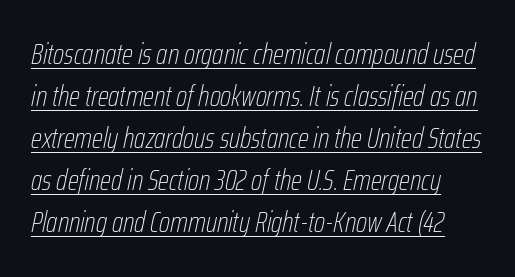
Q: Is the text bold? A: No.
Q: Is the text italic (slanted)? A: Yes, it leans right by about 12 degrees.
Q: Is the text underlined? A: Yes.
Q: Is the spacing between letters normal or unusually wide? A: Normal.
Q: Is the spacing between lines tight, normal or loose? A: Normal.
Q: Width (condensed, normal, or wide)? A: Condensed.
Q: Stroke contrast? A: Low.
Q: x-height? A: Medium.
Q: Monospaced? A: No.
